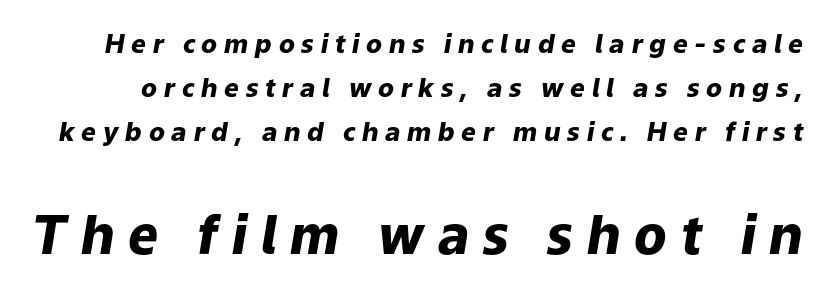
The letters in the lower block stand taller than those in the block above. These lines were composed using italics. Reading down the column, the eye jumps a familiar distance to each next line. Is this a fixed-width face? No — the glyphs have proportional, varying widths.
